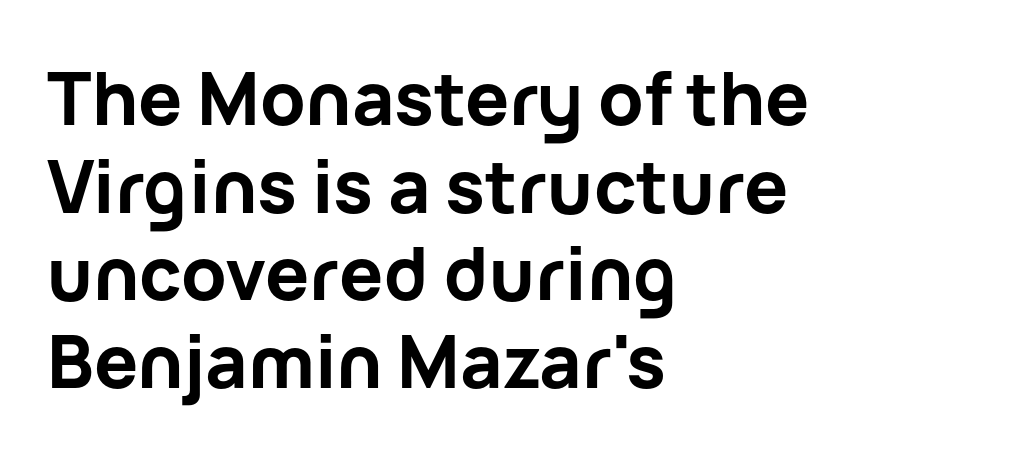
Q: Is the text bold? A: Yes.
Q: Is the text italic (slanted)? A: No, it is upright.
Q: Is the typeface a serif or a sans-serif typeface? A: Sans-serif.
Q: Is the text underlined? A: No.
Q: How is the paragraph aligned? A: Left-aligned.
Q: Is the spacing between letters normal or unusually wide? A: Normal.
Q: Width (condensed, normal, or wide)? A: Normal.
Q: Stroke contrast? A: Low.
Q: x-height? A: Medium.
Q: Monospaced? A: No.
